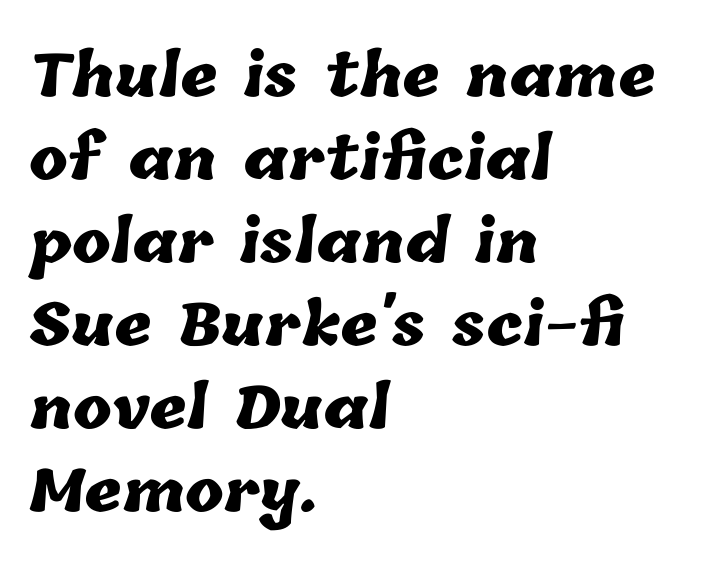
Notice how the passage keeps a crisp vertical edge on the left only. Note the varied advance widths — an 'i' is clearly narrower than an 'm'. What stands out about the letter spacing? Nothing — it is the standard amount. Regular leading.
